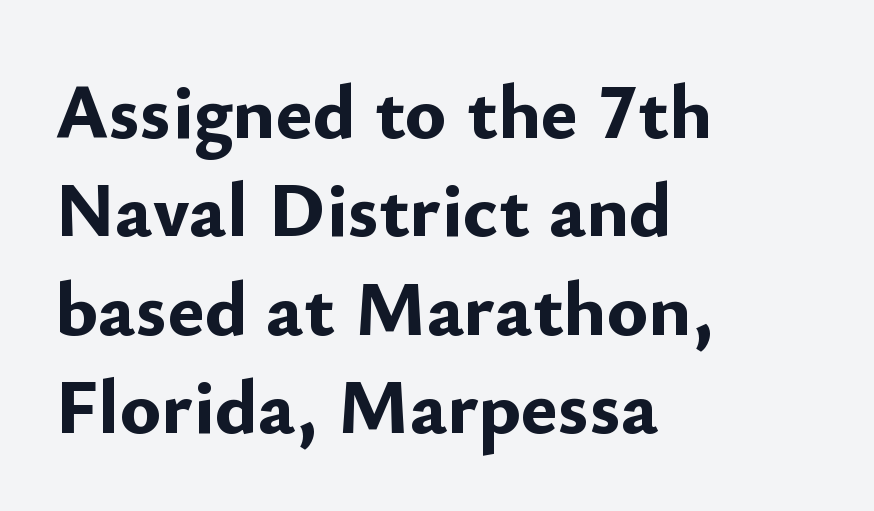
The image shows 78 px bold sans-serif type, upright; set left-aligned, normal line spacing (1.26x), normal letter spacing, not underlined; low stroke contrast and a small x-height.
